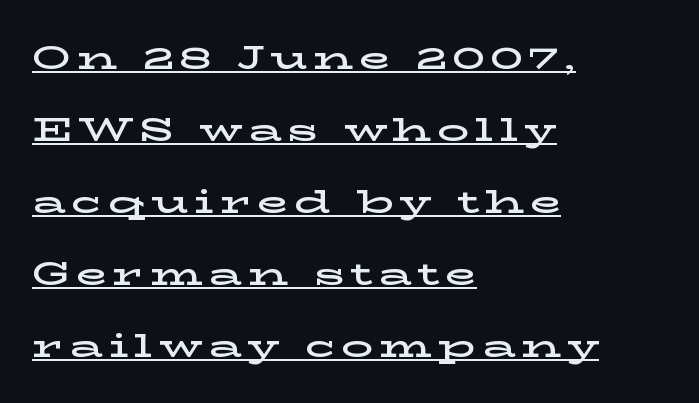
{"serif": "yes", "italic": "no", "width": "wide", "stroke_contrast": "low", "x_height": "medium", "monospaced": "no", "underline": "yes", "align": "left", "line_spacing": "loose", "line_spacing_ratio": 2.25, "glyph_px": 32}
